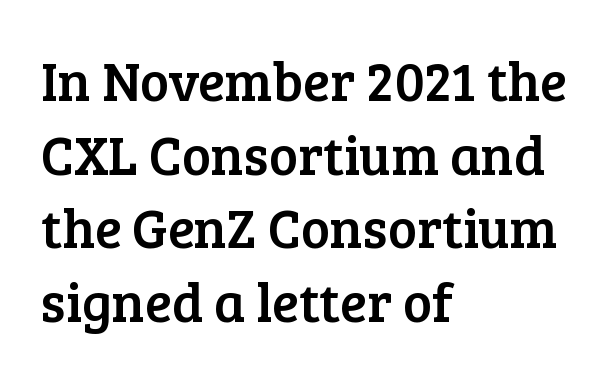
The image shows 55 px serif type, upright; set left-aligned, normal line spacing (1.34x), normal letter spacing, not underlined; low stroke contrast and a medium x-height.
